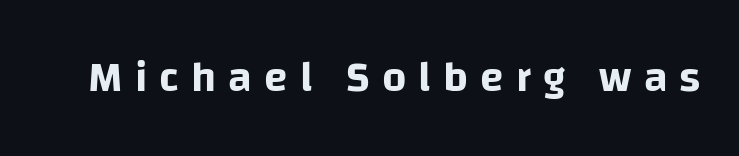
The letters stand upright; this is a roman face. Rule under the text: the space is simply empty. Does the type have serifs? No, each stem ends abruptly. Tracking value appears strongly positive — letters spread wide.
